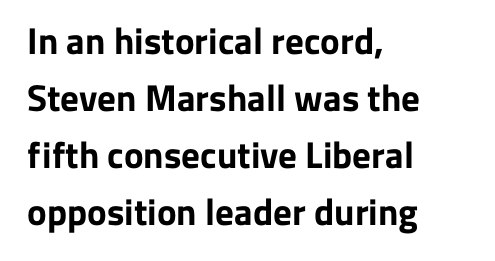
Nothing sits at the stroke ends, so this counts as sans-serif. This rendering leaves character spacing at its baseline value. The compositor pushed each line to the left boundary. These lines are rendered in a variable-pitch font. Students, this is bold: see how much ink each stroke carries.
